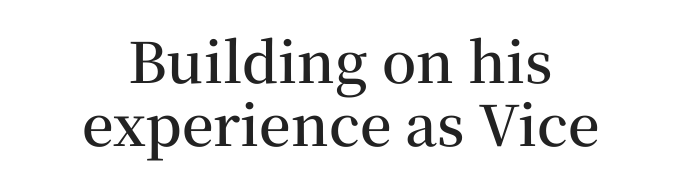
The image shows 56 px semibold serif type, upright; set centered, tight line spacing (1.13x), normal letter spacing, not underlined; medium stroke contrast and a medium x-height.
